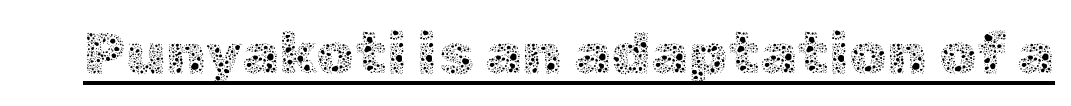
The letters stand straight up with perfectly vertical stems. Stem width sits at or under what a default text font uses. Does a line run under the words? Yes, clearly. Each letter keeps its own natural width here, so spacing adapts to shape. In terms of letterspacing, this is plain default setting.
